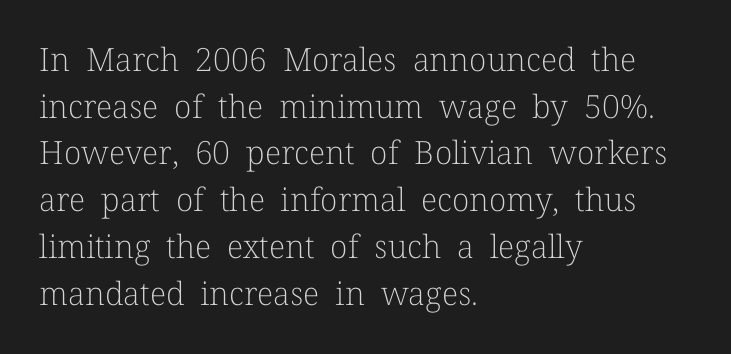
Honestly, the row spacing looks completely unremarkable. The baseline area is clear. These lines are rendered in a variable-pitch font. The font's upright variant was chosen for this text. Classification — serif.
